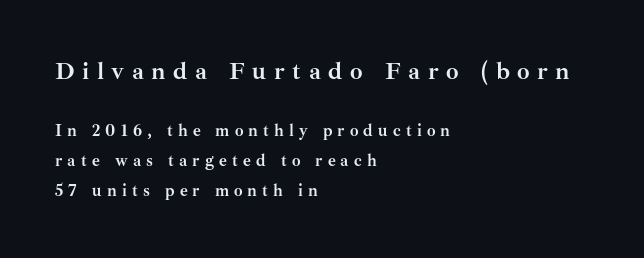
Q: Is the text bold? A: Yes.
Q: Is the text italic (slanted)? A: No, it is upright.
Q: Is the text underlined? A: No.
Q: How is the paragraph aligned? A: Left-aligned.
Q: Is the spacing between letters normal or unusually wide? A: Unusually wide.
Q: Which block of text is set in a larger size, the first (top) or the second (bottom)? A: The first (top) one.
